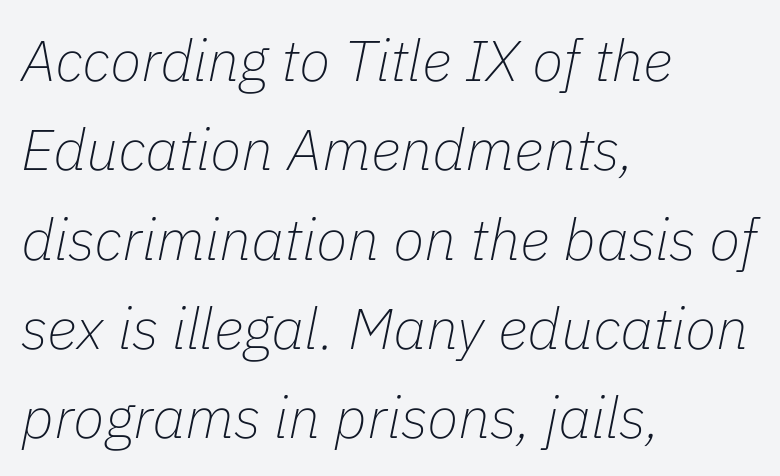
{"italic": "yes", "lean": "right", "slant_degrees": 11, "bold": "no", "weight": "thin", "width": "normal", "stroke_contrast": "low", "x_height": "medium", "monospaced": "no", "underline": "no", "align": "left", "line_spacing": "normal", "line_spacing_ratio": 1.54, "letter_spacing": "normal", "letter_spacing_em": 0.0, "glyph_px": 58}
